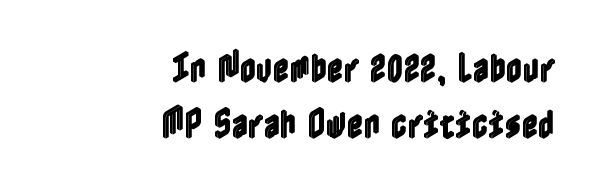
Q: Is the text italic (slanted)? A: No, it is upright.
Q: Is the text underlined? A: No.
Q: How is the paragraph aligned? A: Right-aligned.
Q: Is the spacing between letters normal or unusually wide? A: Normal.
Q: Width (condensed, normal, or wide)? A: Condensed.
Q: x-height? A: Medium.
